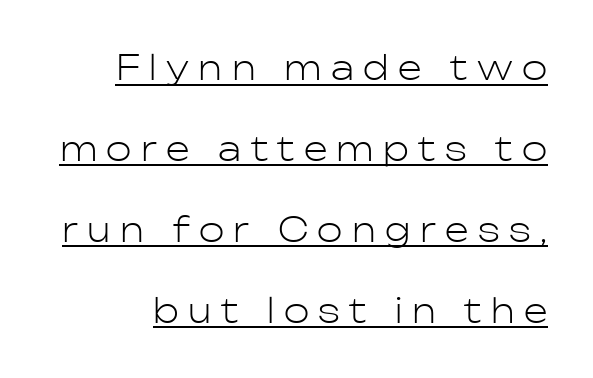
The image shows 34 px light sans-serif type, upright; set loose line spacing (2.38x), unusually wide letter spacing (+0.28 em), underlined; low stroke contrast and a medium x-height.
